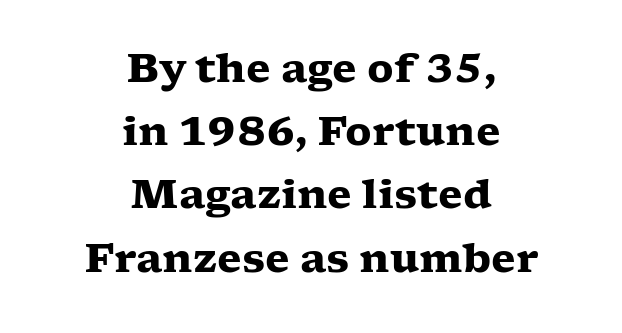
Q: Is the text bold? A: Yes.
Q: Is the text italic (slanted)? A: No, it is upright.
Q: Is the typeface a serif or a sans-serif typeface? A: Serif.
Q: Is the text underlined? A: No.
Q: How is the paragraph aligned? A: Centered.
Q: Is the spacing between letters normal or unusually wide? A: Normal.
Q: Is the spacing between lines tight, normal or loose? A: Normal.
Q: Width (condensed, normal, or wide)? A: Wide.
Q: Stroke contrast? A: Low.
Q: x-height? A: Medium.
Q: Monospaced? A: No.
